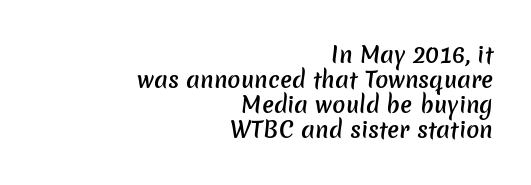
Q: Is the text bold? A: Semi-bold.
Q: Is the text underlined? A: No.
Q: How is the paragraph aligned? A: Right-aligned.
Q: Is the spacing between letters normal or unusually wide? A: Normal.
Q: Is the spacing between lines tight, normal or loose? A: Tight.
